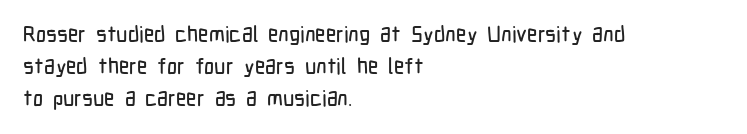
These lines were composed using upright roman letters. If you drew a ruler down the left edge, every line would touch it. In terms of leading, this rendering sits right in the middle. These lines keep a tight, regular rhythm from letter to letter. The glyphs are unaccompanied by any horizontal stroke below them.
